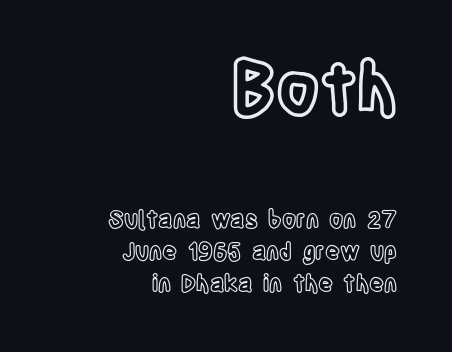
{"italic": "no", "width": "condensed", "x_height": "large", "monospaced": "no", "underline": "no", "align": "right", "line_spacing": "normal", "line_spacing_ratio": 1.39, "letter_spacing": "normal", "letter_spacing_em": 0.0, "larger_block": "first", "size_ratio": 3.04, "glyph_px": 70}
